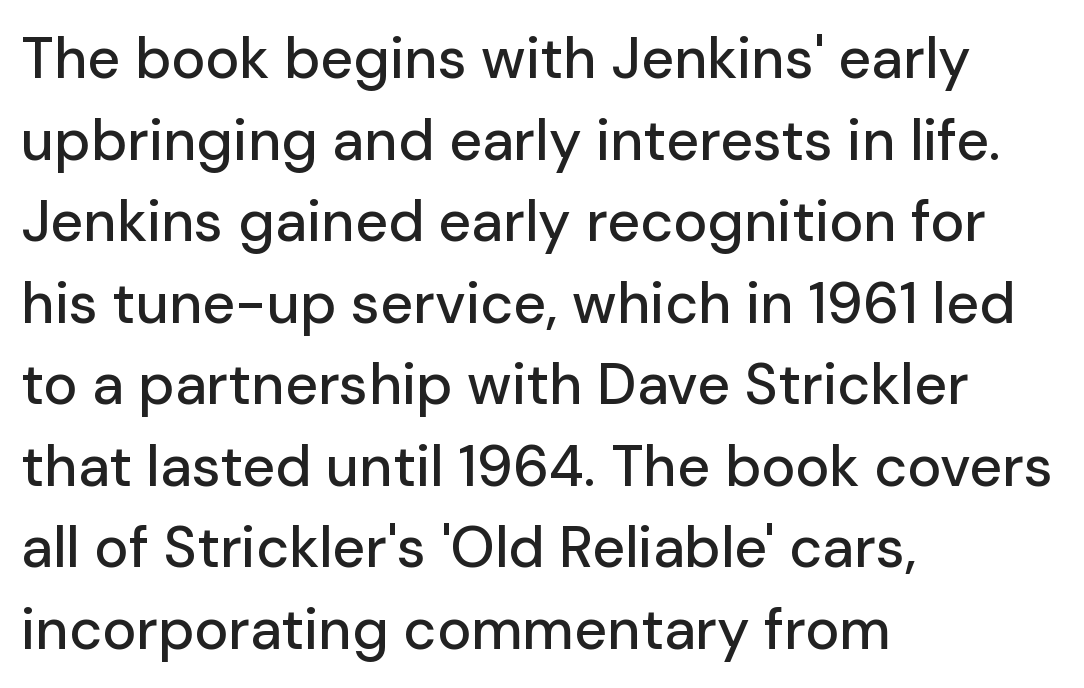
Q: Is the text italic (slanted)? A: No, it is upright.
Q: Is the typeface a serif or a sans-serif typeface? A: Sans-serif.
Q: Is the text underlined? A: No.
Q: How is the paragraph aligned? A: Left-aligned.
Q: Is the spacing between letters normal or unusually wide? A: Normal.
Q: Is the spacing between lines tight, normal or loose? A: Normal.
Q: Width (condensed, normal, or wide)? A: Normal.
Q: Stroke contrast? A: Low.
Q: x-height? A: Medium.
Q: Monospaced? A: No.
